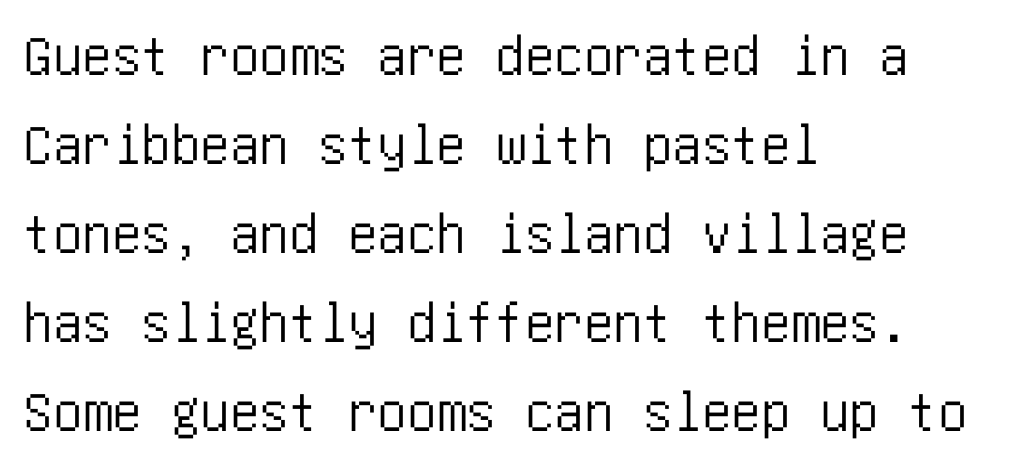
Q: Is the text italic (slanted)? A: No, it is upright.
Q: Is the typeface a serif or a sans-serif typeface? A: Sans-serif.
Q: Is the text underlined? A: No.
Q: How is the paragraph aligned? A: Left-aligned.
Q: Is the spacing between letters normal or unusually wide? A: Normal.
Q: Is the spacing between lines tight, normal or loose? A: Normal.
Q: Width (condensed, normal, or wide)? A: Condensed.
Q: Stroke contrast? A: Low.
Q: x-height? A: Large.
